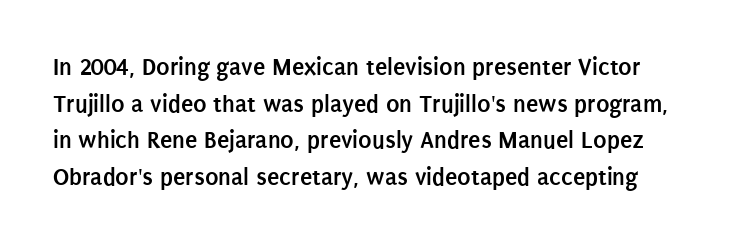
Q: Is the text bold? A: Yes.
Q: Is the text italic (slanted)? A: No, it is upright.
Q: Is the text underlined? A: No.
Q: Is the spacing between letters normal or unusually wide? A: Normal.
Q: Is the spacing between lines tight, normal or loose? A: Normal.
